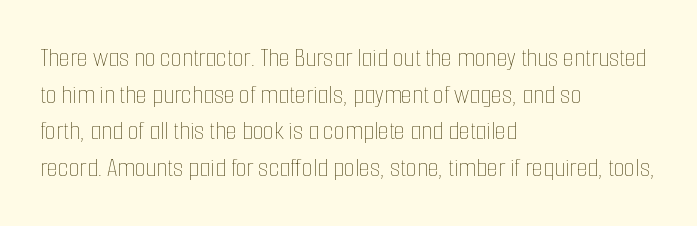
Q: Is the text bold? A: No.
Q: Is the text italic (slanted)? A: No, it is upright.
Q: Is the text underlined? A: No.
Q: How is the paragraph aligned? A: Left-aligned.
Q: Is the spacing between letters normal or unusually wide? A: Normal.
Q: Is the spacing between lines tight, normal or loose? A: Normal.
Q: Width (condensed, normal, or wide)? A: Condensed.
Q: Stroke contrast? A: Low.
Q: x-height? A: Medium.
Q: Monospaced? A: No.
